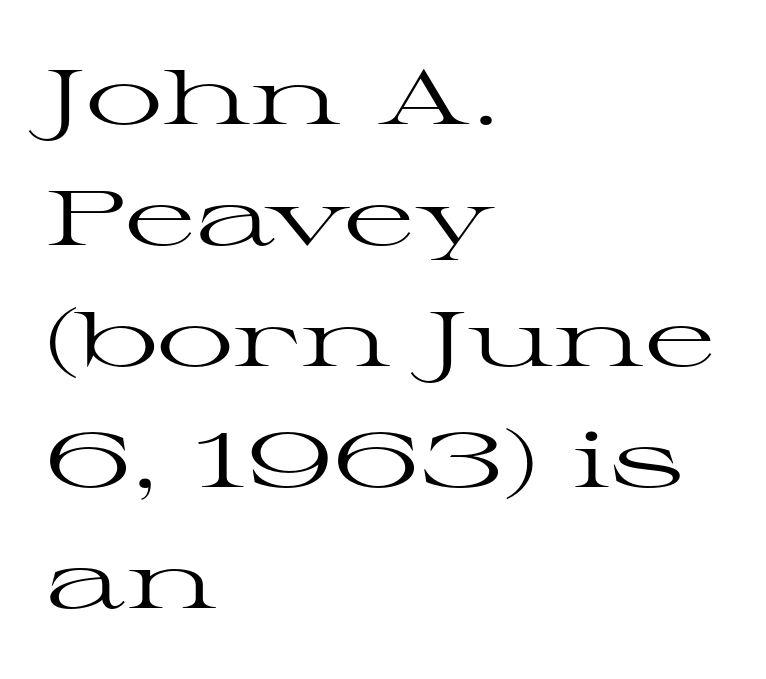
The image shows 77 px regular-weight, wide serif type, upright; set left-aligned, normal line spacing (1.57x), normal letter spacing, not underlined; high stroke contrast and a medium x-height.
